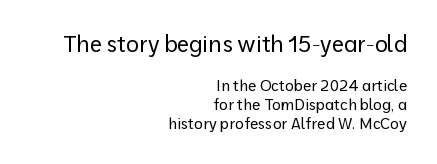
You could call the tracking neutral — neither tight nor loose. Horizontally, the lines are justified to the trailing edge only. Unlike italic type, these characters show no tilt at all. Is the type heavy? It reads as light-to-regular instead. A student would notice the top passage is typeset larger than what follows.
